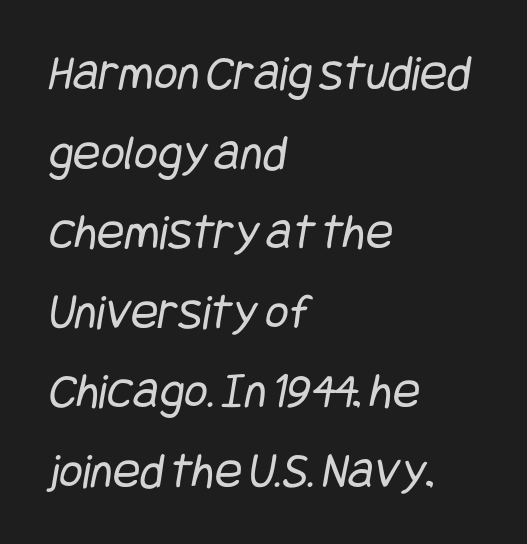
The image shows 51 px regular-weight, condensed sans-serif type; set left-aligned, normal line spacing (1.56x), normal letter spacing, not underlined; low stroke contrast and a large x-height.
